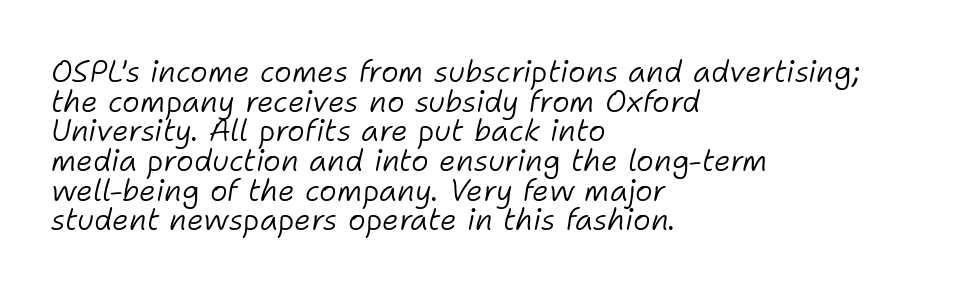
The letters advance in unequal steps, a hallmark of proportional type. This rendering leaves character spacing at its baseline value. Bold? No — there's no thickening of the strokes. The face used here has a pronounced slope to its letters.
